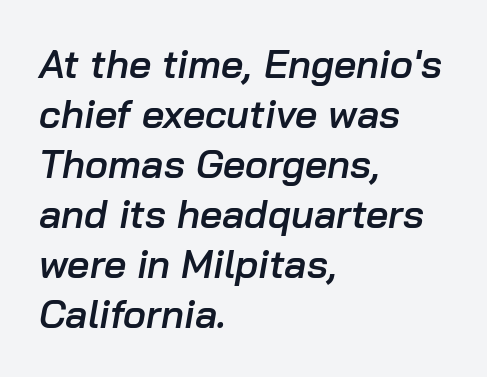
{"italic": "yes", "lean": "right", "slant_degrees": 10, "bold": "semi", "weight": "semibold", "width": "normal", "stroke_contrast": "low", "x_height": "medium", "monospaced": "no", "underline": "no", "align": "left", "line_spacing": "normal", "line_spacing_ratio": 1.28, "letter_spacing": "normal", "letter_spacing_em": 0.0, "glyph_px": 39}
